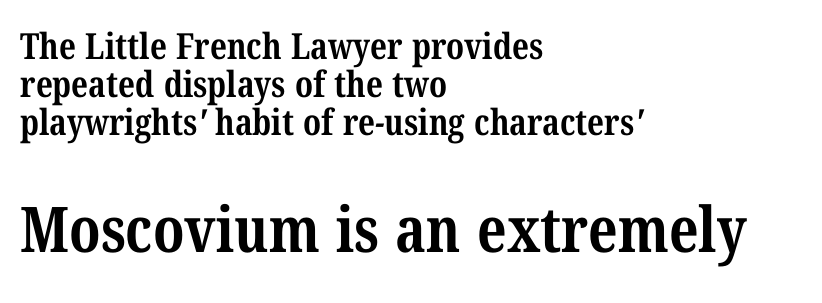
Q: Is the text bold? A: Yes.
Q: Is the typeface a serif or a sans-serif typeface? A: Serif.
Q: Is the text underlined? A: No.
Q: How is the paragraph aligned? A: Left-aligned.
Q: Is the spacing between letters normal or unusually wide? A: Normal.
Q: Is the spacing between lines tight, normal or loose? A: Tight.
Q: Which block of text is set in a larger size, the first (top) or the second (bottom)? A: The second (bottom) one.
Q: Width (condensed, normal, or wide)? A: Condensed.
Q: Stroke contrast? A: Medium.
Q: x-height? A: Medium.
Q: Monospaced? A: No.
